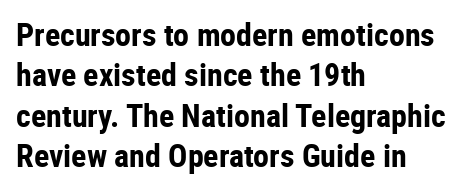
The rendering keeps characters at their native spacing. These words are printed bold, with thick strokes throughout. What's the leading like? Ordinary, nothing unusual. Beneath every word, the page is bare. Is this a fixed-width face? No — the glyphs have proportional, varying widths. Posture: straight, roman, zero tilt.
